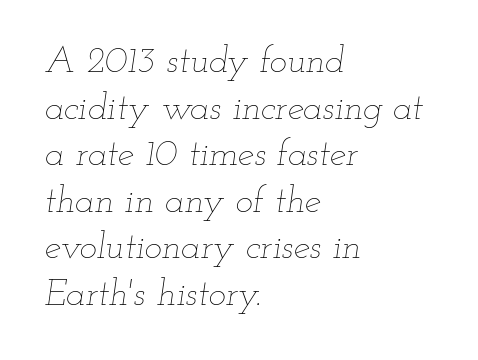
Q: Is the text bold? A: No.
Q: Is the text italic (slanted)? A: Yes, it leans right by about 12 degrees.
Q: Is the text underlined? A: No.
Q: How is the paragraph aligned? A: Left-aligned.
Q: Is the spacing between letters normal or unusually wide? A: Normal.
Q: Is the spacing between lines tight, normal or loose? A: Normal.
Q: Width (condensed, normal, or wide)? A: Wide.
Q: Stroke contrast? A: Low.
Q: x-height? A: Small.
Q: Monospaced? A: No.
